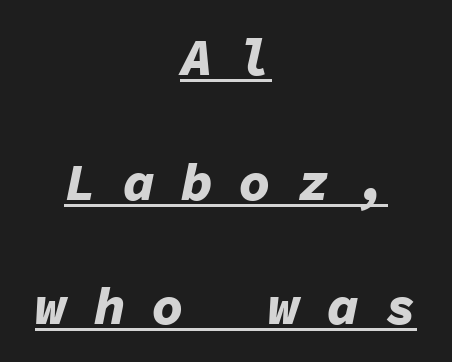
Q: Is the text bold? A: Yes.
Q: Is the text italic (slanted)? A: Yes, it leans right by about 11 degrees.
Q: Is the text underlined? A: Yes.
Q: How is the paragraph aligned? A: Centered.
Q: Is the spacing between letters normal or unusually wide? A: Unusually wide.
Q: Is the spacing between lines tight, normal or loose? A: Loose.
Q: Width (condensed, normal, or wide)? A: Normal.
Q: Stroke contrast? A: Low.
Q: x-height? A: Medium.
Q: Monospaced? A: Yes.
